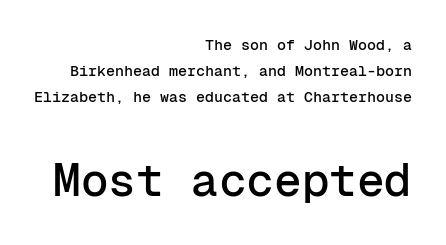
The face used here is monospaced, like something from a code editor. Check under the words: just untouched page. Two sizes are in play, and the larger belongs to the second block. Style check: upright. You can tell from the bare stems that sans-serif type was used.
